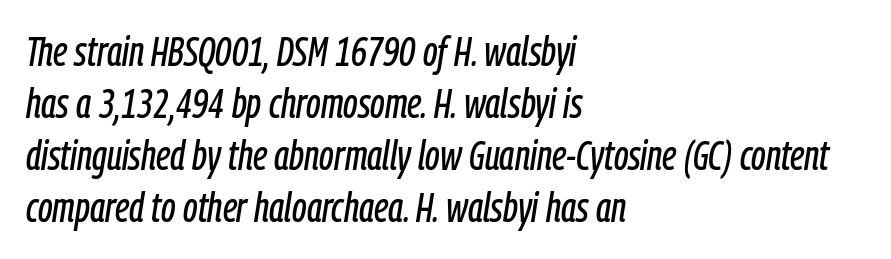
Q: Is the text italic (slanted)? A: Yes, it leans right by about 9 degrees.
Q: Is the text underlined? A: No.
Q: How is the paragraph aligned? A: Left-aligned.
Q: Is the spacing between letters normal or unusually wide? A: Normal.
Q: Is the spacing between lines tight, normal or loose? A: Normal.
Q: Width (condensed, normal, or wide)? A: Condensed.
Q: Stroke contrast? A: Low.
Q: x-height? A: Medium.
Q: Monospaced? A: No.
